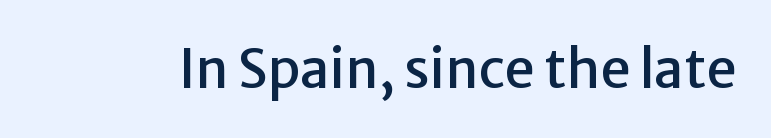
This is the regular roman posture of the typeface. The area under the type is left untouched. The passage shown has conventional tracking throughout. The text was rendered using a sans face with plain stroke endings. Spacing verdict: proportional, widths tailored to each character.
